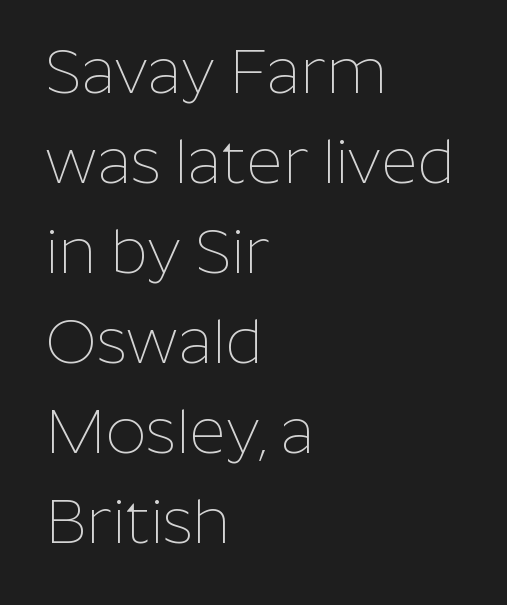
{"serif": "no", "italic": "no", "bold": "no", "weight": "thin", "width": "normal", "stroke_contrast": "low", "x_height": "medium", "monospaced": "no", "underline": "no", "align": "left", "line_spacing": "normal", "line_spacing_ratio": 1.43, "letter_spacing": "normal", "letter_spacing_em": 0.0, "glyph_px": 63}
